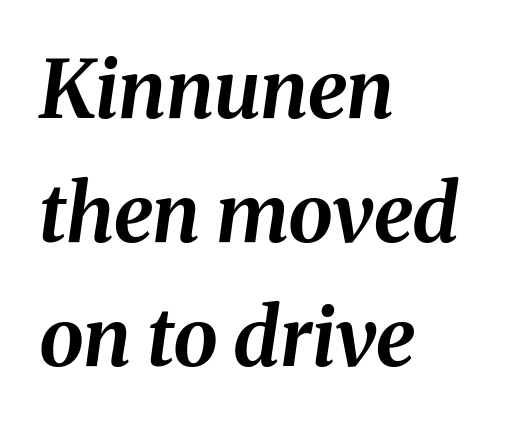
Spacing verdict: proportional, widths tailored to each character. The glyphs are unaccompanied by any horizontal stroke below them. How heavy is the stroke? Heavy — this is a bold. It's the slanting kind of type. Tracking here is standard; glyphs follow each other at the usual distance.
